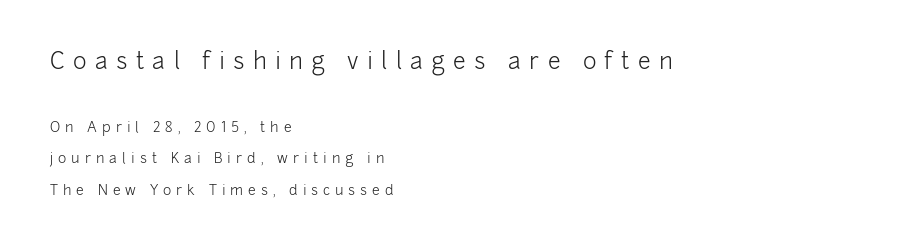
Q: Is the text bold? A: No.
Q: Is the text italic (slanted)? A: No, it is upright.
Q: Is the text underlined? A: No.
Q: How is the paragraph aligned? A: Left-aligned.
Q: Is the spacing between letters normal or unusually wide? A: Unusually wide.
Q: Is the spacing between lines tight, normal or loose? A: Loose.
Q: Which block of text is set in a larger size, the first (top) or the second (bottom)? A: The first (top) one.
